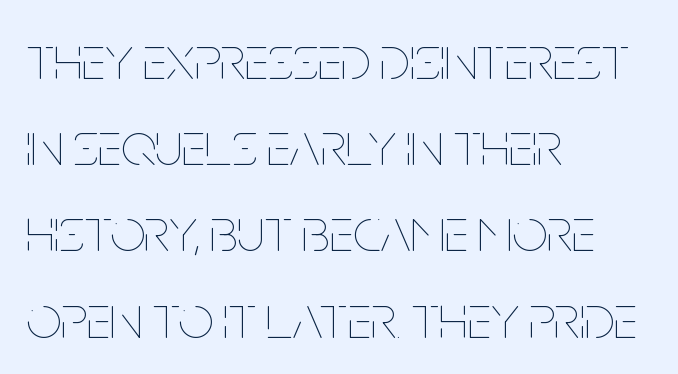
{"italic": "no", "bold": "no", "weight": "thin", "width": "condensed", "stroke_contrast": "low", "x_height": "large", "monospaced": "no", "underline": "no", "align": "left", "line_spacing": "normal", "line_spacing_ratio": 1.39, "letter_spacing": "normal", "letter_spacing_em": 0.0, "glyph_px": 62}
